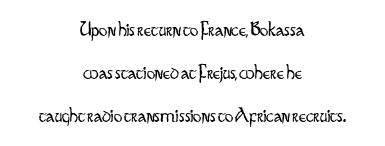
No italicization has been applied; the sample stays upright. Regarding leading, the lines here are spaced well apart. Nobody drew a line under any word here. Tracking here is standard; glyphs follow each other at the usual distance. The compositor balanced each line on the midline.
